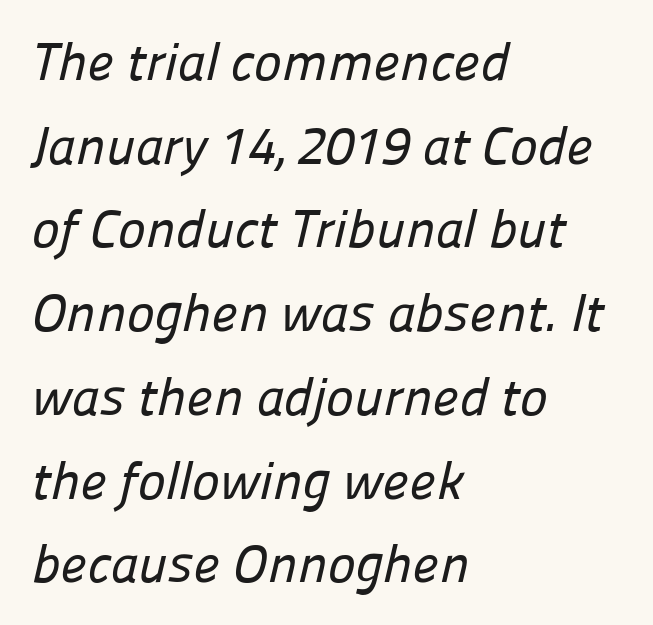
{"serif": "no", "width": "normal", "stroke_contrast": "low", "x_height": "medium", "monospaced": "no", "underline": "no", "align": "left", "line_spacing": "normal", "line_spacing_ratio": 1.58, "letter_spacing": "normal", "letter_spacing_em": 0.0, "glyph_px": 53}
